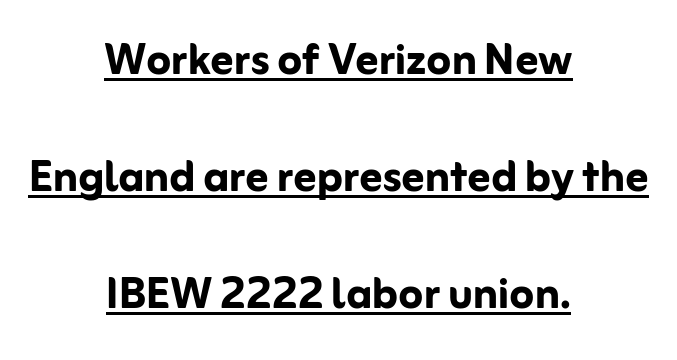
This is heavy type, rendered in bold. Is the letter spacing exaggerated? No — it looks like the ordinary default. If you drew a line through each stem, it would be perfectly vertical. Leftover space on each line is divided equally before and after the words. The rendering uses the underline text-decoration.
